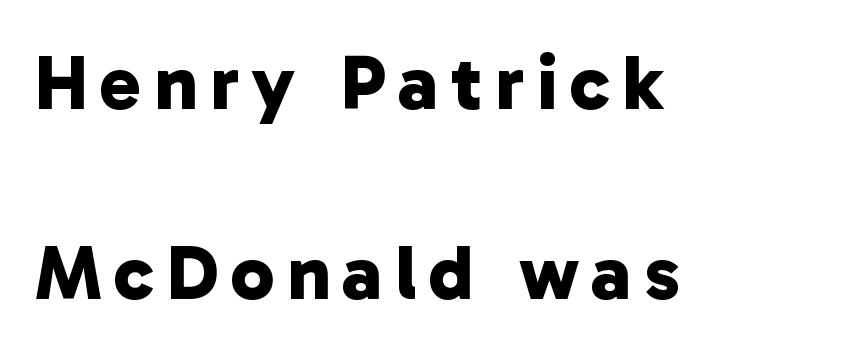
The passage shown is typed in a proportional face where columns would drift. What's the leading like? Stretched, with rows far apart. The foot of each line stays bare and open. The setting favours the left margin, as ordinary paragraphs usually do. In terms of letterform style, serifs are entirely absent. Notice how thick the strokes are: this is what a full bold looks like.
